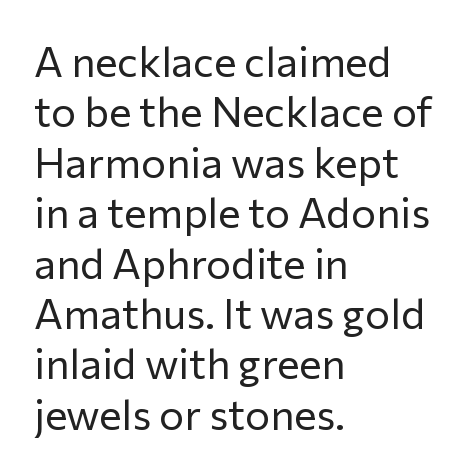
Q: Is the text bold? A: No.
Q: Is the text italic (slanted)? A: No, it is upright.
Q: Is the typeface a serif or a sans-serif typeface? A: Sans-serif.
Q: Is the text underlined? A: No.
Q: How is the paragraph aligned? A: Left-aligned.
Q: Is the spacing between letters normal or unusually wide? A: Normal.
Q: Width (condensed, normal, or wide)? A: Normal.
Q: Stroke contrast? A: Low.
Q: x-height? A: Medium.
Q: Monospaced? A: No.
